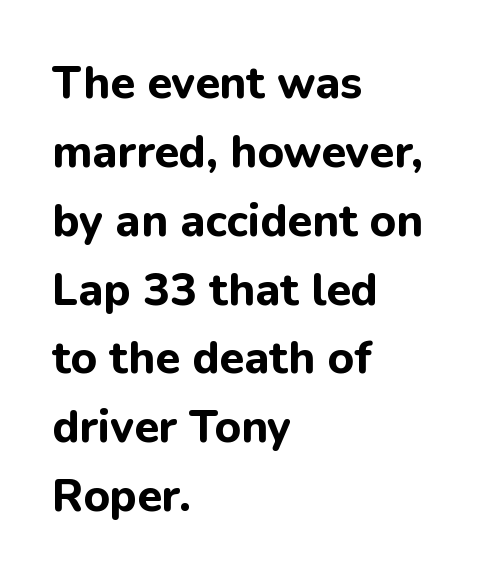
{"serif": "no", "italic": "no", "bold": "yes", "weight": "bold", "width": "normal", "stroke_contrast": "low", "x_height": "medium", "monospaced": "no", "underline": "no", "align": "left", "line_spacing": "normal", "line_spacing_ratio": 1.53, "letter_spacing": "normal", "letter_spacing_em": 0.0, "glyph_px": 45}
